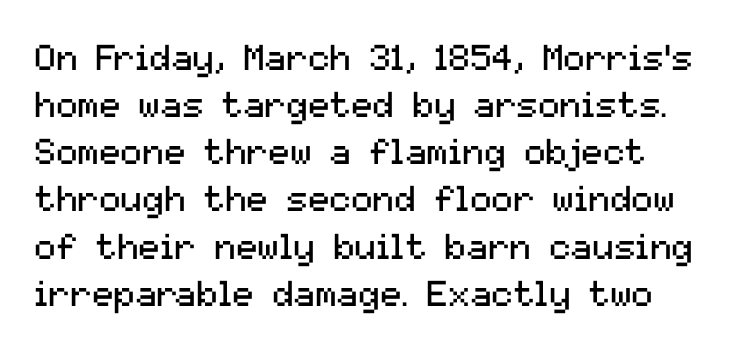
Q: Is the text bold? A: No.
Q: Is the text italic (slanted)? A: No, it is upright.
Q: Is the typeface a serif or a sans-serif typeface? A: Sans-serif.
Q: Is the text underlined? A: No.
Q: How is the paragraph aligned? A: Left-aligned.
Q: Is the spacing between letters normal or unusually wide? A: Normal.
Q: Is the spacing between lines tight, normal or loose? A: Normal.
Q: Width (condensed, normal, or wide)? A: Normal.
Q: Stroke contrast? A: Medium.
Q: x-height? A: Medium.
Q: Monospaced? A: No.
